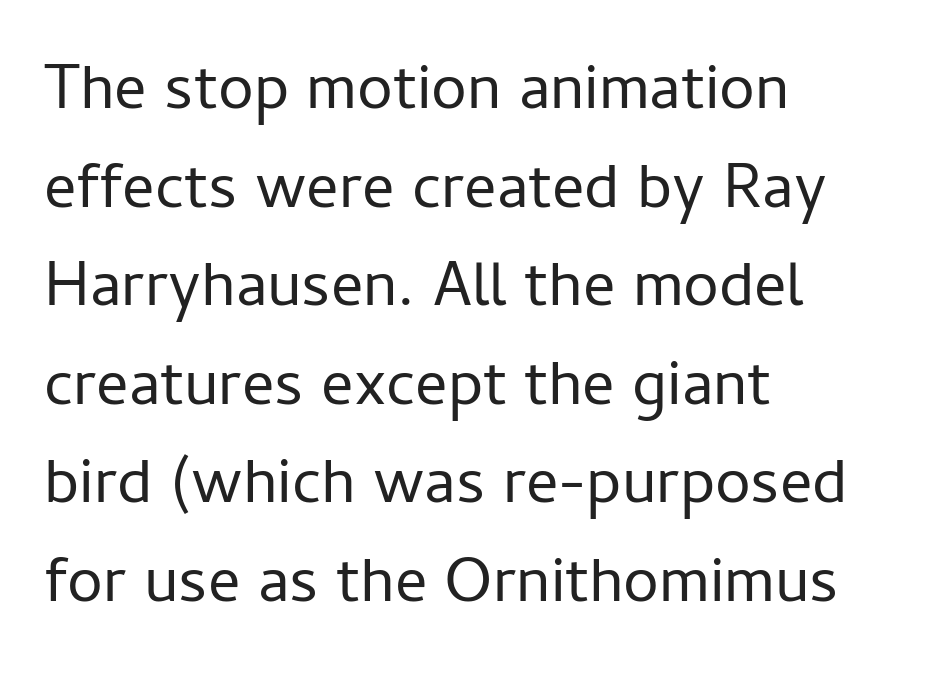
Baseline-to-baseline distance is the conventional proportion of letter height. You could not count columns in this text — the font is proportionally spaced. Inter-character spacing is left at the font's built-in metrics. The typesetting does not lean heavy: it is not bold. The font's upright variant was chosen for this text. Each letter's strokes conclude bluntly, with no projecting serifs.
